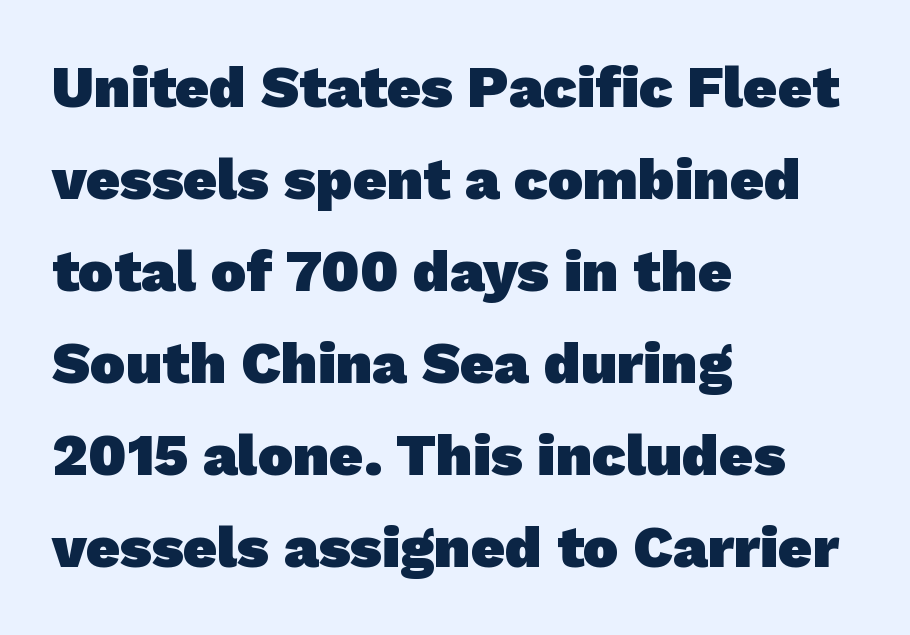
Q: Is the text bold? A: Yes.
Q: Is the typeface a serif or a sans-serif typeface? A: Sans-serif.
Q: Is the text underlined? A: No.
Q: How is the paragraph aligned? A: Left-aligned.
Q: Is the spacing between letters normal or unusually wide? A: Normal.
Q: Is the spacing between lines tight, normal or loose? A: Normal.
Q: Width (condensed, normal, or wide)? A: Normal.
Q: Stroke contrast? A: Low.
Q: x-height? A: Medium.
Q: Monospaced? A: No.
